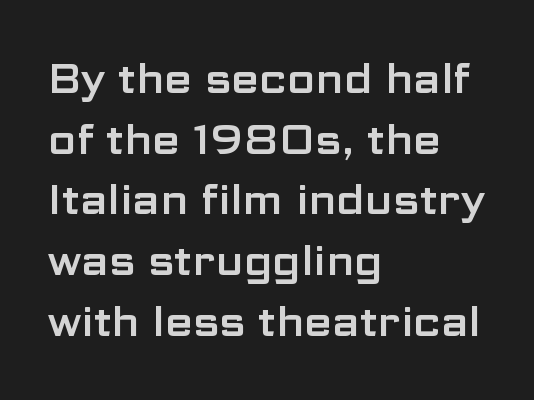
Q: Is the text italic (slanted)? A: No, it is upright.
Q: Is the typeface a serif or a sans-serif typeface? A: Sans-serif.
Q: Is the text underlined? A: No.
Q: How is the paragraph aligned? A: Left-aligned.
Q: Is the spacing between letters normal or unusually wide? A: Normal.
Q: Is the spacing between lines tight, normal or loose? A: Normal.
Q: Width (condensed, normal, or wide)? A: Wide.
Q: Stroke contrast? A: Low.
Q: x-height? A: Medium.
Q: Monospaced? A: No.
